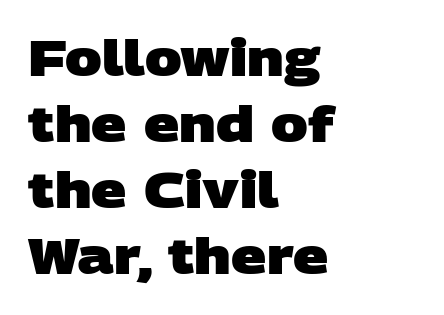
{"serif": "no", "bold": "yes", "weight": "heavy", "width": "wide", "stroke_contrast": "low", "x_height": "large", "monospaced": "no", "underline": "no", "align": "left", "line_spacing": "normal", "line_spacing_ratio": 1.35, "letter_spacing": "normal", "letter_spacing_em": 0.0, "glyph_px": 49}
